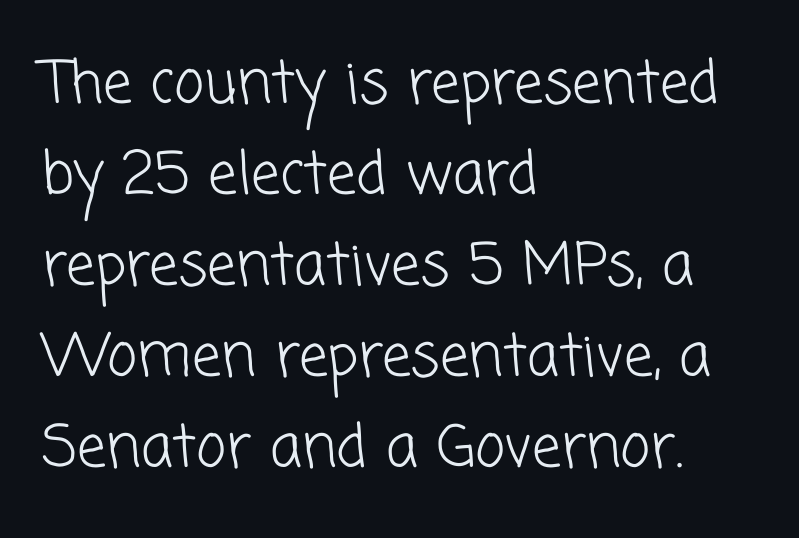
The image shows 58 px light sans-serif type; set left-aligned, normal line spacing (1.57x), normal letter spacing, not underlined; low stroke contrast and a medium x-height.
